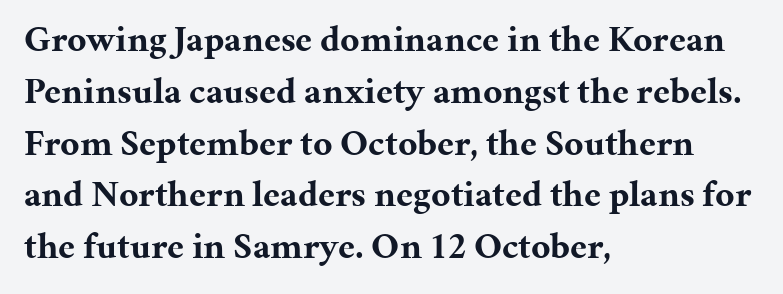
The image shows 37 px bold serif type, upright; set left-aligned, normal line spacing (1.4x), normal letter spacing, not underlined; medium stroke contrast and a medium x-height.
